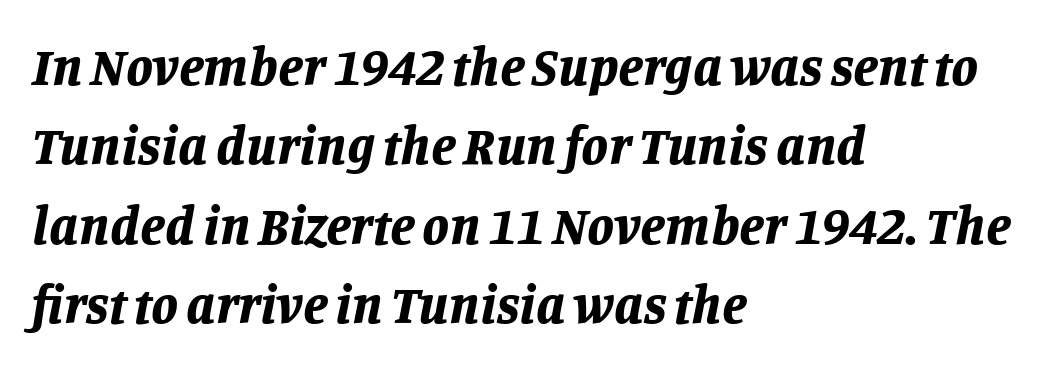
{"italic": "yes", "lean": "right", "slant_degrees": 11, "bold": "yes", "weight": "bold", "width": "normal", "stroke_contrast": "low", "x_height": "large", "monospaced": "no", "underline": "no", "align": "left", "line_spacing": "normal", "line_spacing_ratio": 1.47, "letter_spacing": "normal", "letter_spacing_em": 0.0, "glyph_px": 54}
